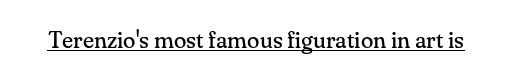
{"italic": "no", "bold": "no", "underline": "yes", "letter_spacing": "normal", "letter_spacing_em": 0.0, "glyph_px": 23}
